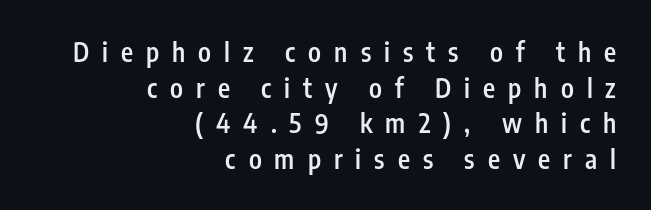
How heavy is the stroke? Medium-heavy — a semibold, shy of bold. Honestly, the letter spacing is so wide it's the main thing you notice. This rendering uses right alignment, leaving the left contour irregular. The rendering uses a moderate line-height, typical for paragraphs. Do the letters lean? They stand straight.
